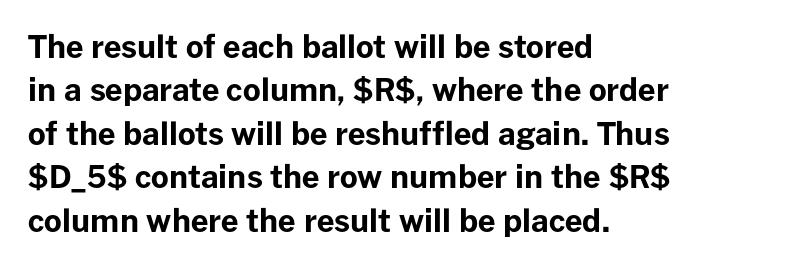
{"serif": "no", "italic": "no", "bold": "yes", "weight": "bold", "width": "normal", "stroke_contrast": "low", "x_height": "medium", "monospaced": "no", "underline": "no", "align": "left", "line_spacing": "normal", "line_spacing_ratio": 1.4, "letter_spacing": "normal", "letter_spacing_em": 0.0, "glyph_px": 31}
